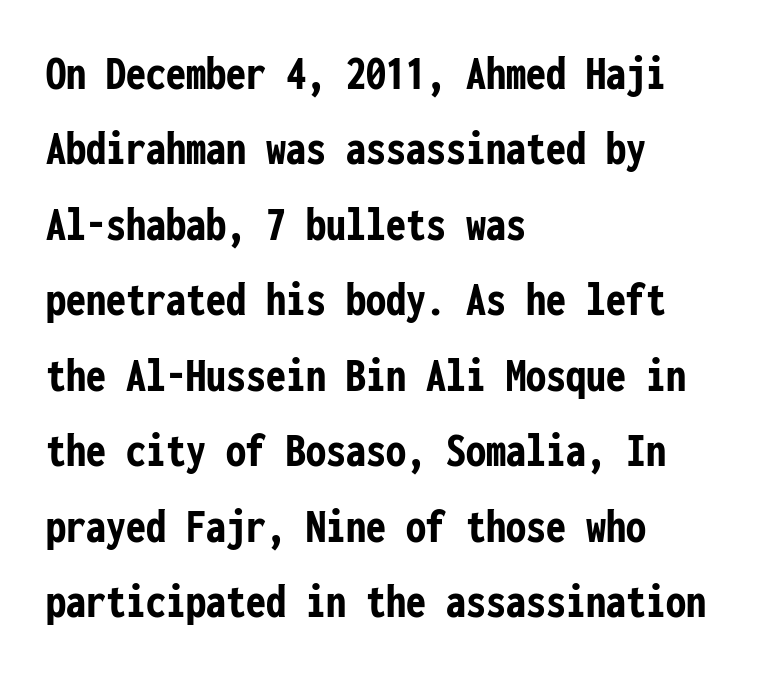
Does the weight exceed regular? Yes, all the way to bold. A typesetter would call this monospace, since all characters share one set width. Compared with a centered layout, this one pins lines to the left instead. The tracking reads as untouched default to a designer's eye.
